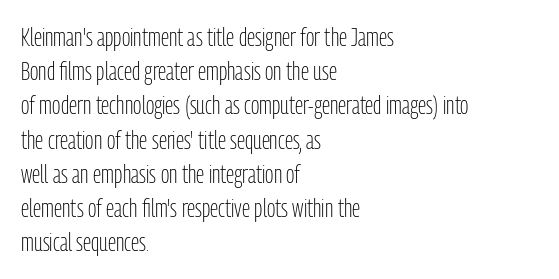
Q: Is the text bold? A: No.
Q: Is the text italic (slanted)? A: No, it is upright.
Q: Is the text underlined? A: No.
Q: How is the paragraph aligned? A: Left-aligned.
Q: Is the spacing between letters normal or unusually wide? A: Normal.
Q: Is the spacing between lines tight, normal or loose? A: Normal.
